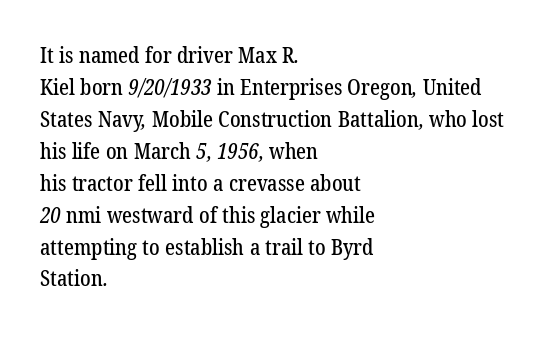
Quick note: interline space is typical. If you drew a ruler down the left edge, every line would touch it. Here the glyphs are tracked normally, forming tight word shapes. Words float on clear page, feet unadorned.
